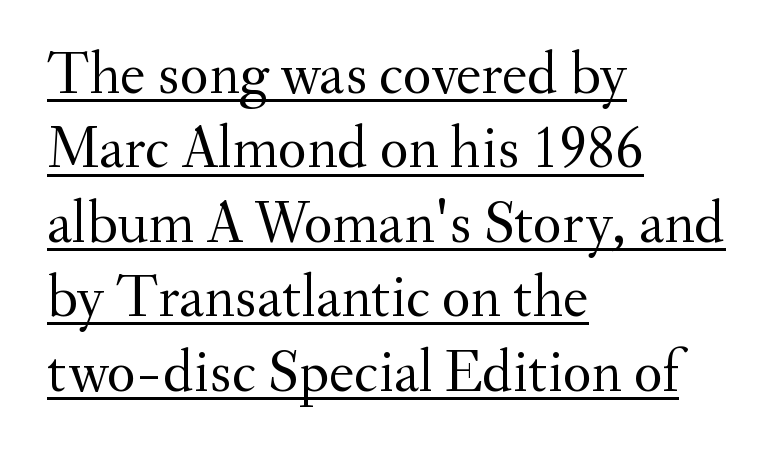
The image shows 60 px regular-weight serif type, upright; set left-aligned, line spacing 1.24x, normal letter spacing, underlined; medium stroke contrast and a small x-height.
